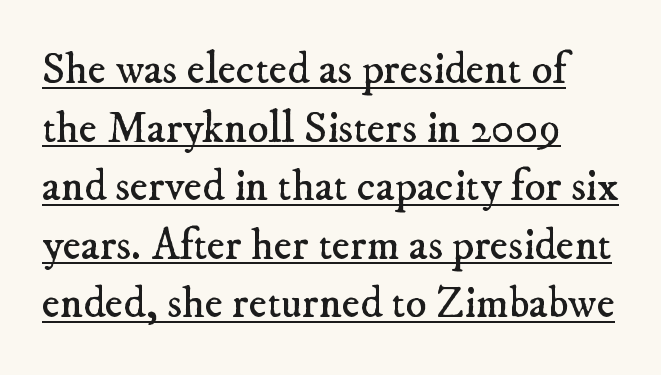
Q: Is the text bold? A: No.
Q: Is the typeface a serif or a sans-serif typeface? A: Serif.
Q: Is the text underlined? A: Yes.
Q: How is the paragraph aligned? A: Left-aligned.
Q: Is the spacing between letters normal or unusually wide? A: Normal.
Q: Is the spacing between lines tight, normal or loose? A: Normal.
Q: Width (condensed, normal, or wide)? A: Normal.
Q: Stroke contrast? A: Low.
Q: x-height? A: Small.
Q: Monospaced? A: No.
